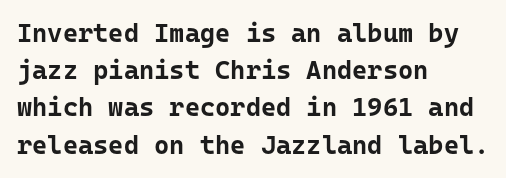
Q: Is the text bold? A: Yes.
Q: Is the text italic (slanted)? A: No, it is upright.
Q: Is the text underlined? A: No.
Q: How is the paragraph aligned? A: Left-aligned.
Q: Is the spacing between letters normal or unusually wide? A: Normal.
Q: Is the spacing between lines tight, normal or loose? A: Normal.
